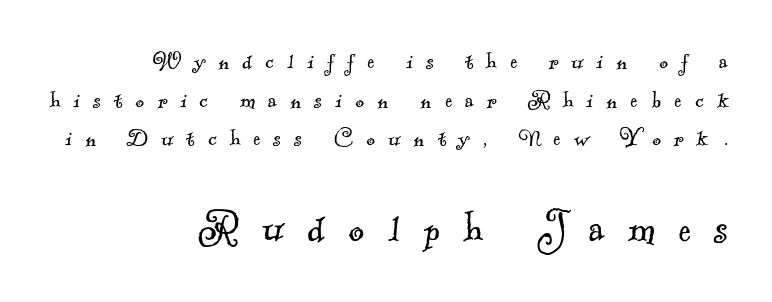
{"serif": "yes", "bold": "no", "weight": "light", "width": "normal", "x_height": "small", "monospaced": "no", "underline": "no", "align": "right", "line_spacing": "normal", "line_spacing_ratio": 1.43, "letter_spacing": "wide", "letter_spacing_em": 0.49, "larger_block": "second", "size_ratio": 1.78, "glyph_px": 48}
